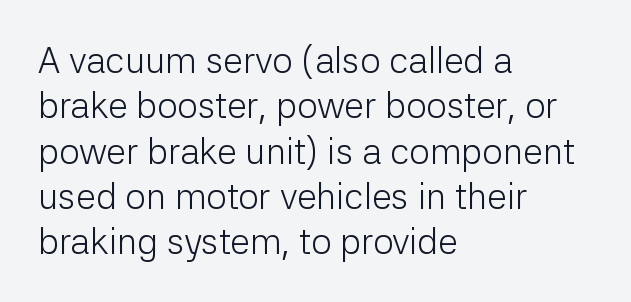
The image shows 36 px light sans-serif type, upright; set left-aligned, normal line spacing (1.26x), normal letter spacing, not underlined; low stroke contrast and a medium x-height.
